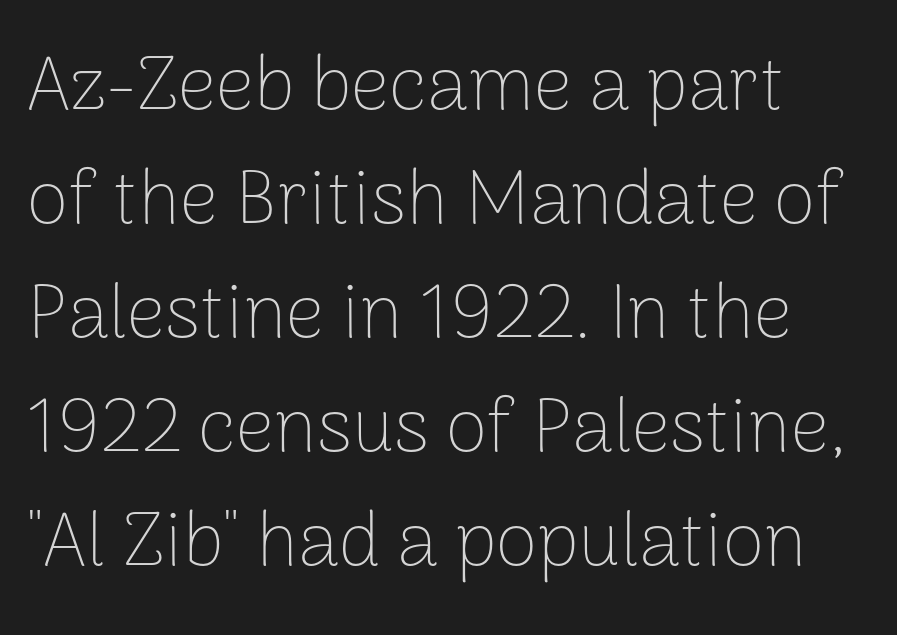
{"serif": "no", "italic": "no", "bold": "no", "weight": "thin", "width": "normal", "stroke_contrast": "low", "x_height": "medium", "monospaced": "no", "underline": "no", "align": "left", "line_spacing": "normal", "line_spacing_ratio": 1.5, "letter_spacing": "normal", "letter_spacing_em": 0.0, "glyph_px": 76}
